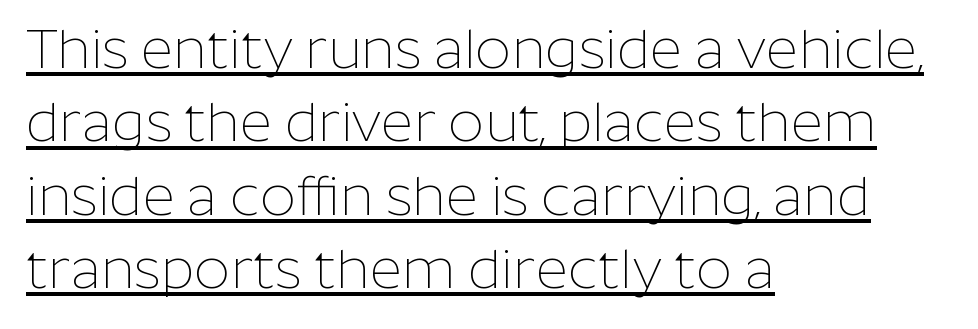
{"serif": "no", "italic": "no", "bold": "no", "weight": "thin", "width": "normal", "stroke_contrast": "low", "x_height": "medium", "monospaced": "no", "underline": "yes", "align": "left", "line_spacing": "normal", "line_spacing_ratio": 1.31, "letter_spacing": "normal", "letter_spacing_em": 0.0, "glyph_px": 56}
